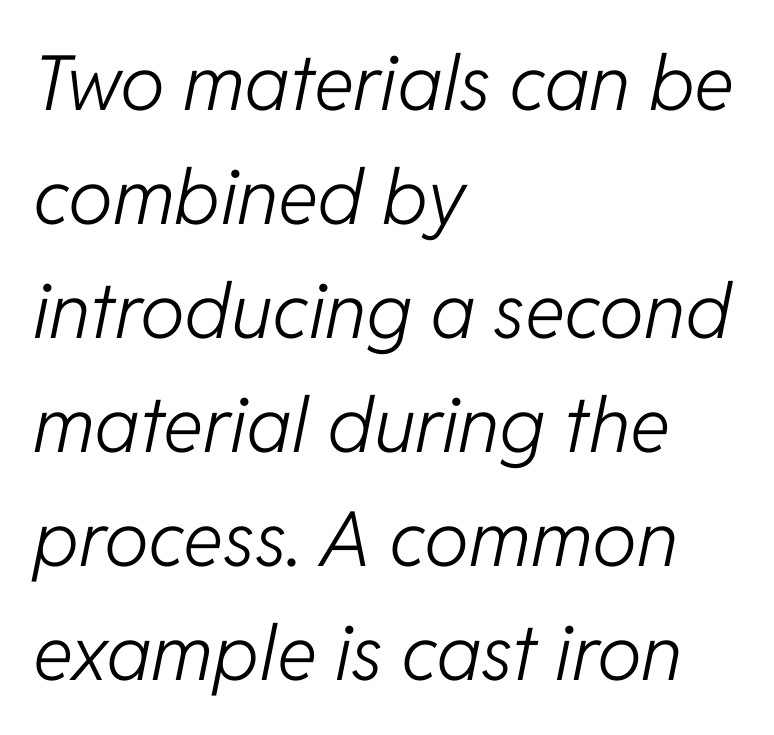
The image shows 76 px light type, italic (leaning right); set left-aligned, normal line spacing (1.5x), normal letter spacing, not underlined; low stroke contrast and a medium x-height.
